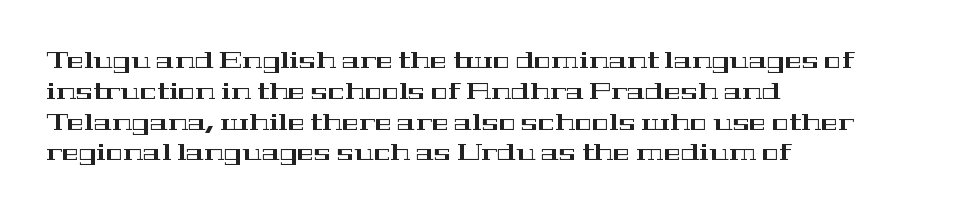
The image shows 23 px text type, upright; set left-aligned, normal line spacing (1.34x), normal letter spacing, not underlined.
